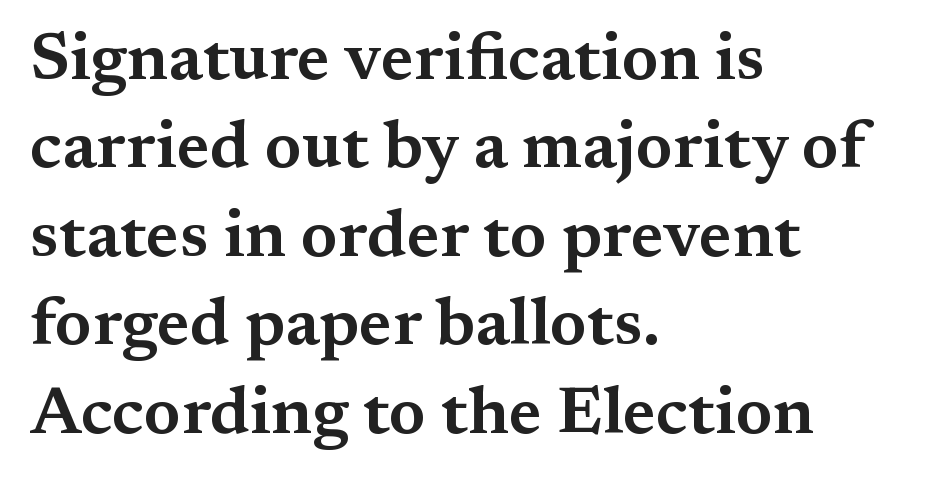
{"serif": "yes", "italic": "no", "width": "wide", "stroke_contrast": "medium", "x_height": "medium", "monospaced": "no", "underline": "no", "align": "left", "line_spacing": "normal", "line_spacing_ratio": 1.34, "letter_spacing": "normal", "letter_spacing_em": 0.0, "glyph_px": 66}
